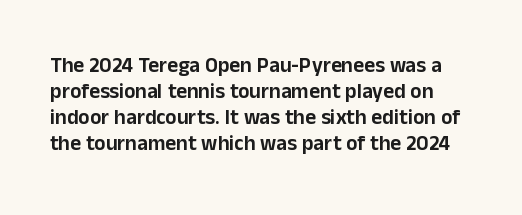
Nothing unusual about the tracking: characters are spaced as the font intends. You can tell it's not italic because the verticals are truly vertical. The words here are not underlined.
